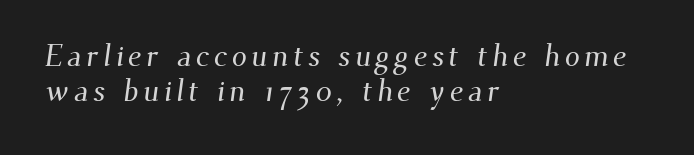
Q: Is the typeface a serif or a sans-serif typeface? A: Serif.
Q: Is the text underlined? A: No.
Q: How is the paragraph aligned? A: Left-aligned.
Q: Width (condensed, normal, or wide)? A: Normal.
Q: Stroke contrast? A: Medium.
Q: x-height? A: Small.
Q: Monospaced? A: No.
